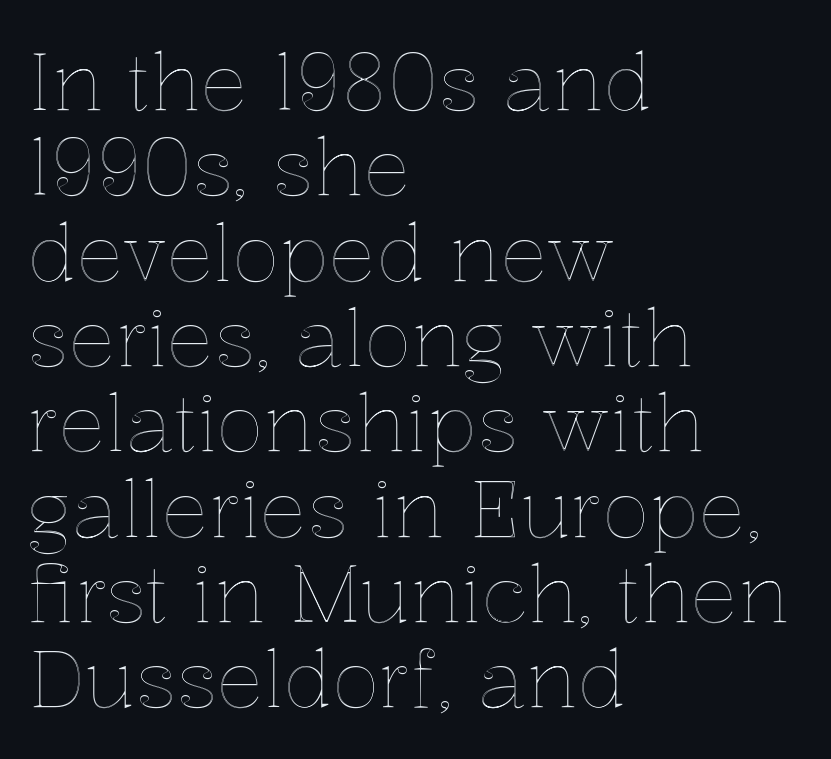
{"italic": "no", "width": "normal", "x_height": "medium", "monospaced": "no", "underline": "no", "align": "left", "line_spacing": "tight", "line_spacing_ratio": 1.08, "letter_spacing": "normal", "letter_spacing_em": 0.0, "glyph_px": 79}
